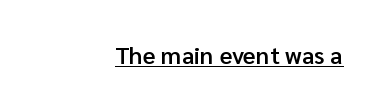
{"italic": "no", "bold": "semi", "underline": "yes", "align": "right", "letter_spacing": "normal", "letter_spacing_em": 0.0, "glyph_px": 24}
